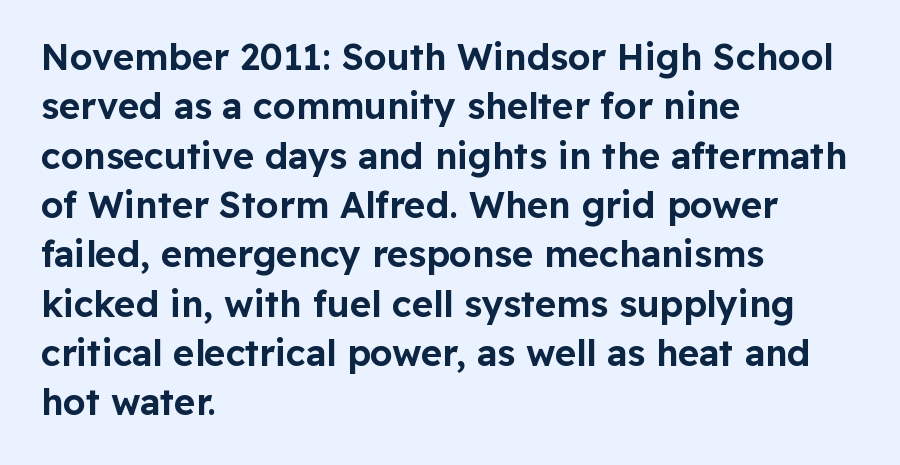
{"serif": "no", "italic": "no", "width": "normal", "stroke_contrast": "low", "x_height": "medium", "monospaced": "no", "underline": "no", "align": "left", "line_spacing": "normal", "line_spacing_ratio": 1.37, "letter_spacing": "normal", "letter_spacing_em": 0.0, "glyph_px": 36}
